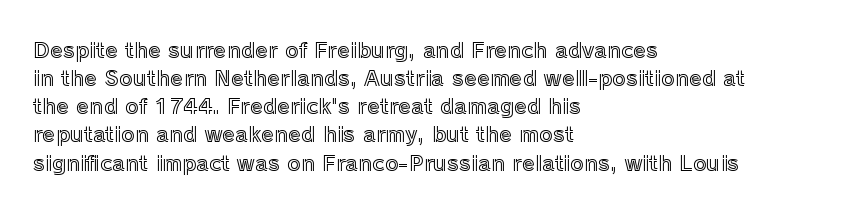
Q: Is the text italic (slanted)? A: No, it is upright.
Q: Is the text underlined? A: No.
Q: How is the paragraph aligned? A: Left-aligned.
Q: Is the spacing between letters normal or unusually wide? A: Normal.
Q: Is the spacing between lines tight, normal or loose? A: Normal.
